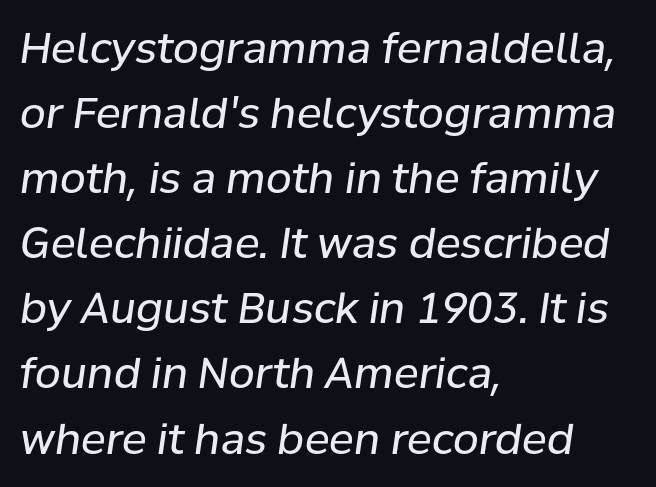
Q: Is the text bold? A: No.
Q: Is the text italic (slanted)? A: Yes, it leans right by about 8 degrees.
Q: Is the text underlined? A: No.
Q: How is the paragraph aligned? A: Left-aligned.
Q: Is the spacing between letters normal or unusually wide? A: Normal.
Q: Is the spacing between lines tight, normal or loose? A: Normal.
Q: Width (condensed, normal, or wide)? A: Normal.
Q: Stroke contrast? A: Low.
Q: x-height? A: Medium.
Q: Monospaced? A: No.
